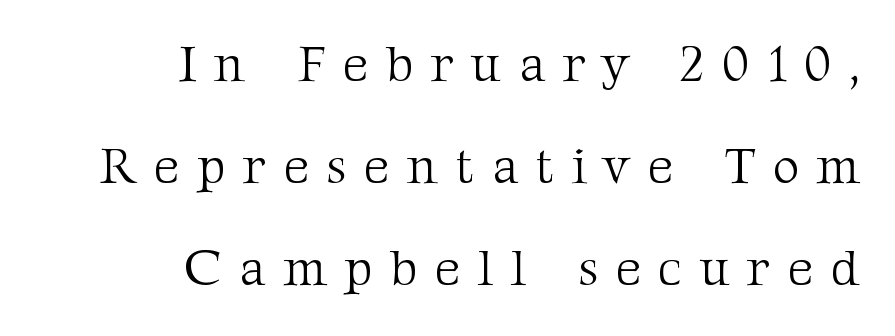
Observe the wide spacing: letters keep a clear distance from each other. This sample has the flowing, uneven cadence of proportional lettering. Successive baselines arrive slowly, with a big drop between each. The strokes are not fattened; the text isn't bold.
